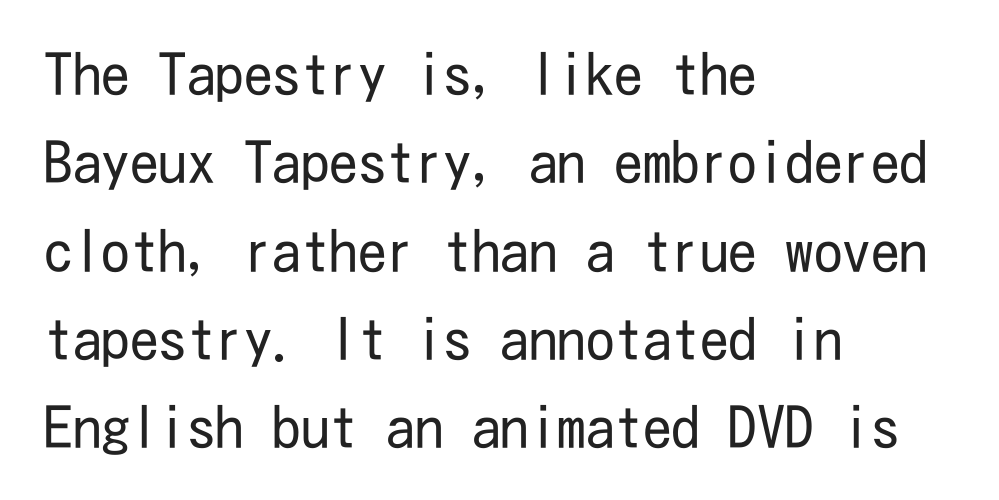
The image shows 57 px regular-weight, condensed sans-serif type, upright; set left-aligned, normal line spacing (1.55x), normal letter spacing, not underlined; low stroke contrast and a medium x-height.
